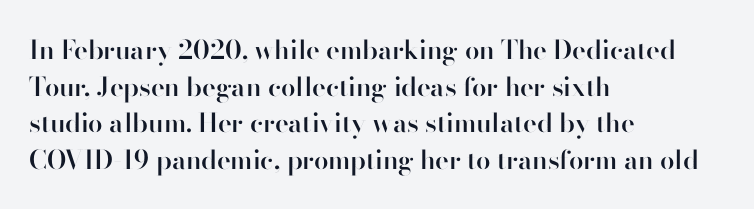
The image shows 26 px text type, upright; set left-aligned, normal line spacing (1.41x), normal letter spacing, not underlined.
